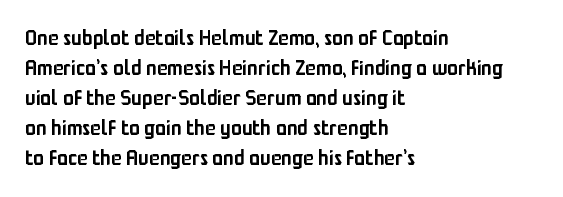
Q: Is the text bold? A: Semi-bold.
Q: Is the text italic (slanted)? A: No, it is upright.
Q: Is the text underlined? A: No.
Q: How is the paragraph aligned? A: Left-aligned.
Q: Is the spacing between letters normal or unusually wide? A: Normal.
Q: Is the spacing between lines tight, normal or loose? A: Normal.
